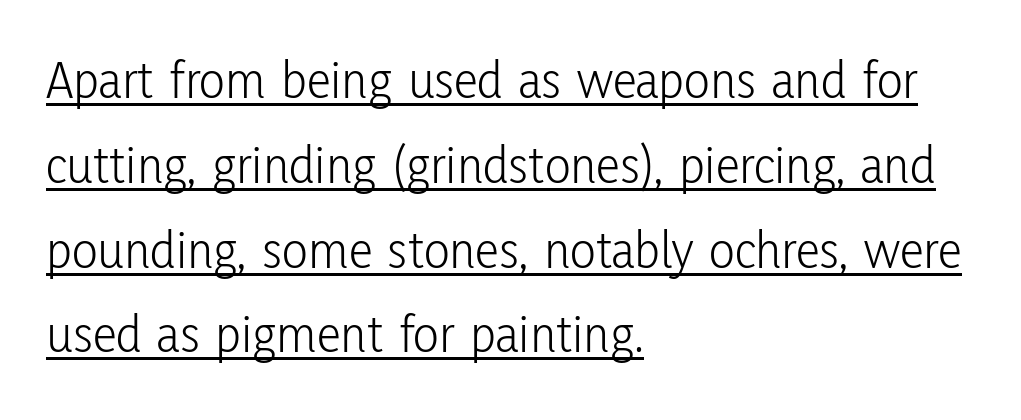
The image shows 54 px light, condensed sans-serif type, upright; set left-aligned, normal line spacing (1.57x), normal letter spacing, underlined; low stroke contrast and a medium x-height.
